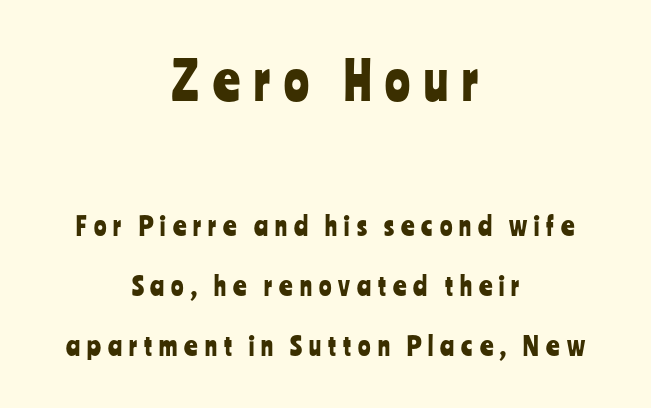
Q: Is the text italic (slanted)? A: No, it is upright.
Q: Is the typeface a serif or a sans-serif typeface? A: Sans-serif.
Q: Is the text underlined? A: No.
Q: How is the paragraph aligned? A: Centered.
Q: Is the spacing between letters normal or unusually wide? A: Unusually wide.
Q: Is the spacing between lines tight, normal or loose? A: Loose.
Q: Which block of text is set in a larger size, the first (top) or the second (bottom)? A: The first (top) one.
Q: Width (condensed, normal, or wide)? A: Condensed.
Q: Stroke contrast? A: Low.
Q: x-height? A: Medium.
Q: Monospaced? A: No.
